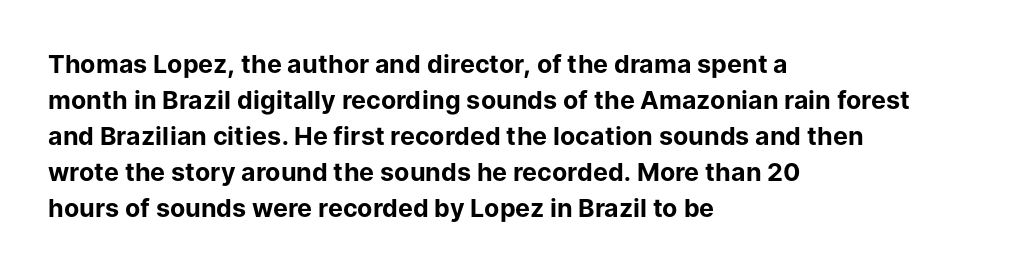
Q: Is the text bold? A: Yes.
Q: Is the text italic (slanted)? A: No, it is upright.
Q: Is the text underlined? A: No.
Q: How is the paragraph aligned? A: Left-aligned.
Q: Is the spacing between letters normal or unusually wide? A: Normal.
Q: Is the spacing between lines tight, normal or loose? A: Normal.
